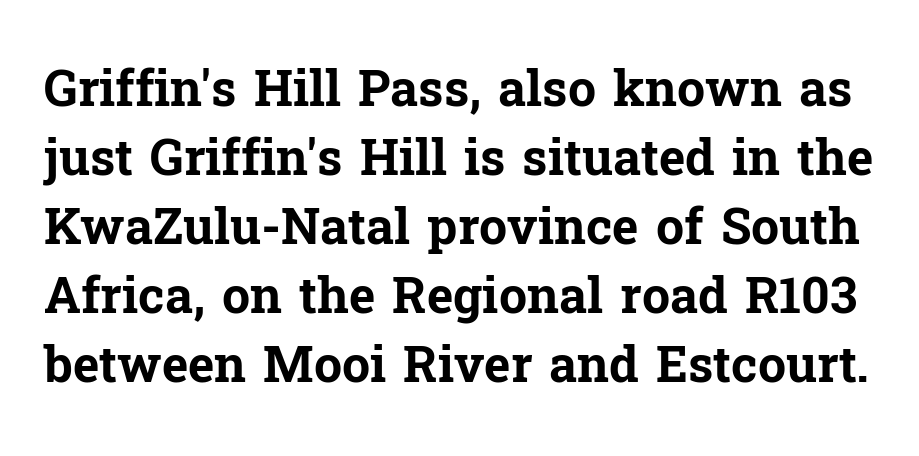
Q: Is the text bold? A: Yes.
Q: Is the text italic (slanted)? A: No, it is upright.
Q: Is the typeface a serif or a sans-serif typeface? A: Serif.
Q: Is the text underlined? A: No.
Q: Is the spacing between letters normal or unusually wide? A: Normal.
Q: Is the spacing between lines tight, normal or loose? A: Normal.
Q: Width (condensed, normal, or wide)? A: Normal.
Q: Stroke contrast? A: Low.
Q: x-height? A: Medium.
Q: Monospaced? A: No.
